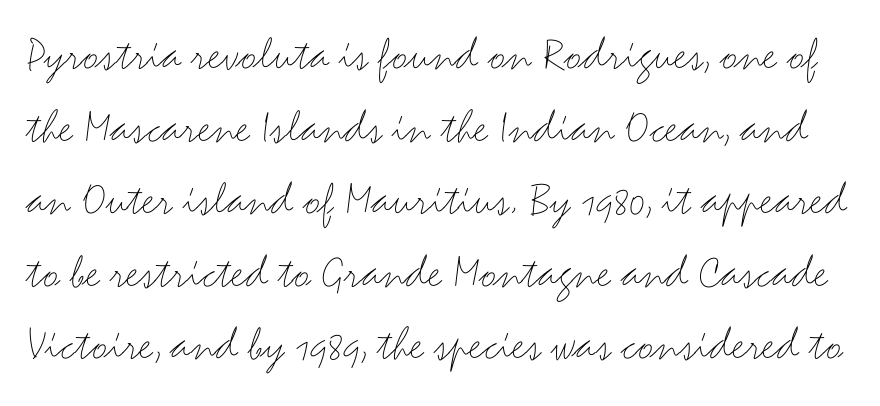
The image shows 49 px thin, wide sans-serif type; set normal line spacing (1.48x), normal letter spacing, not underlined; medium stroke contrast and a small x-height.
